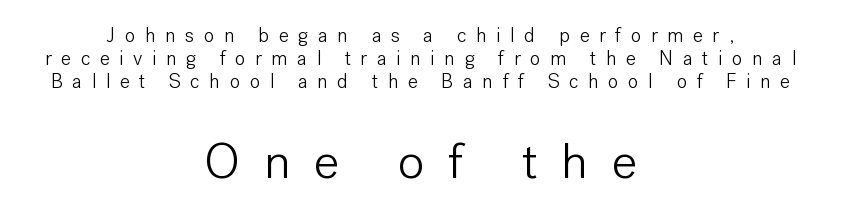
Q: Is the text bold? A: No.
Q: Is the text italic (slanted)? A: No, it is upright.
Q: Is the typeface a serif or a sans-serif typeface? A: Sans-serif.
Q: Is the text underlined? A: No.
Q: How is the paragraph aligned? A: Centered.
Q: Is the spacing between letters normal or unusually wide? A: Unusually wide.
Q: Is the spacing between lines tight, normal or loose? A: Tight.
Q: Which block of text is set in a larger size, the first (top) or the second (bottom)? A: The second (bottom) one.
Q: Width (condensed, normal, or wide)? A: Normal.
Q: Stroke contrast? A: Low.
Q: x-height? A: Medium.
Q: Monospaced? A: No.
